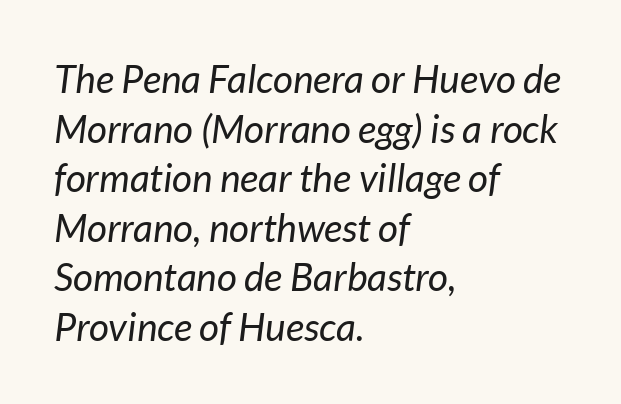
{"italic": "yes", "lean": "right", "slant_degrees": 7, "bold": "no", "weight": "regular", "width": "normal", "stroke_contrast": "low", "x_height": "medium", "monospaced": "no", "underline": "no", "align": "left", "line_spacing": "normal", "line_spacing_ratio": 1.27, "letter_spacing": "normal", "letter_spacing_em": 0.0, "glyph_px": 39}
